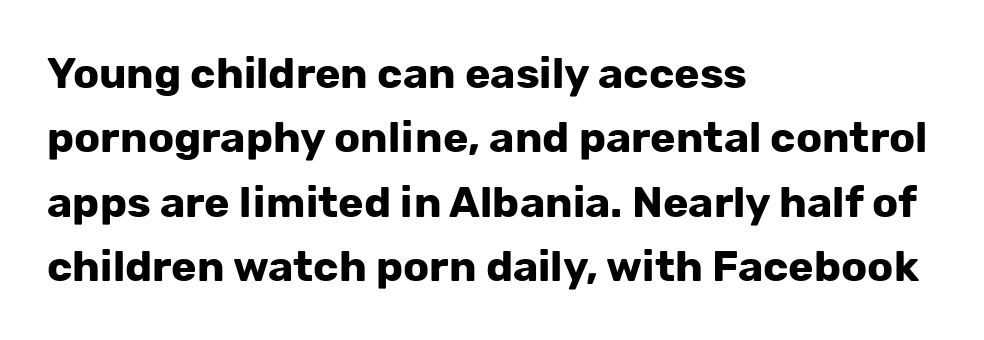
The image shows 43 px bold sans-serif type, upright; set left-aligned, normal line spacing (1.5x), normal letter spacing, not underlined; low stroke contrast and a medium x-height.
